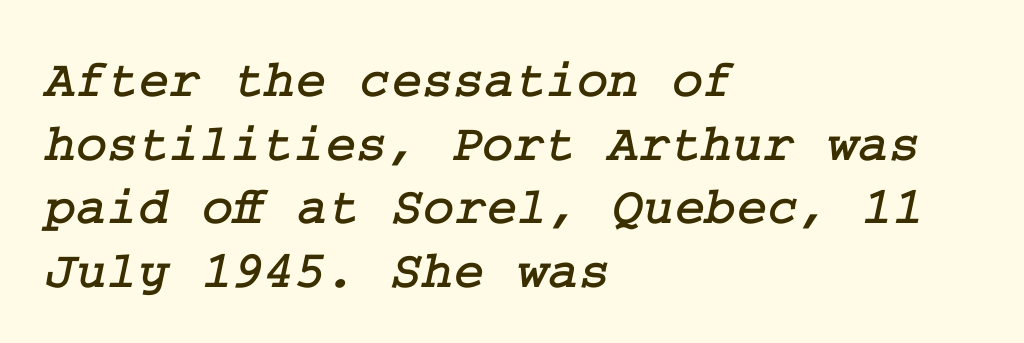
Q: Is the typeface a serif or a sans-serif typeface? A: Serif.
Q: Is the text underlined? A: No.
Q: How is the paragraph aligned? A: Left-aligned.
Q: Is the spacing between letters normal or unusually wide? A: Normal.
Q: Width (condensed, normal, or wide)? A: Normal.
Q: Stroke contrast? A: Low.
Q: x-height? A: Medium.
